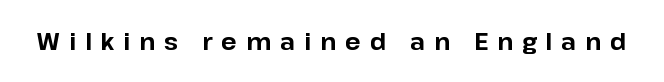
Q: Is the text bold? A: Yes.
Q: Is the text italic (slanted)? A: No, it is upright.
Q: Is the text underlined? A: No.
Q: Is the spacing between letters normal or unusually wide? A: Unusually wide.
